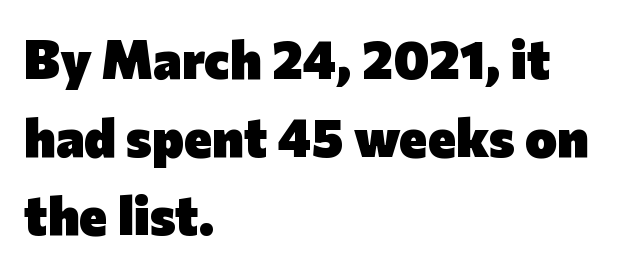
Q: Is the text bold? A: Yes.
Q: Is the text italic (slanted)? A: No, it is upright.
Q: Is the typeface a serif or a sans-serif typeface? A: Sans-serif.
Q: Is the text underlined? A: No.
Q: How is the paragraph aligned? A: Left-aligned.
Q: Is the spacing between letters normal or unusually wide? A: Normal.
Q: Is the spacing between lines tight, normal or loose? A: Normal.
Q: Width (condensed, normal, or wide)? A: Normal.
Q: Stroke contrast? A: Low.
Q: x-height? A: Medium.
Q: Monospaced? A: No.
